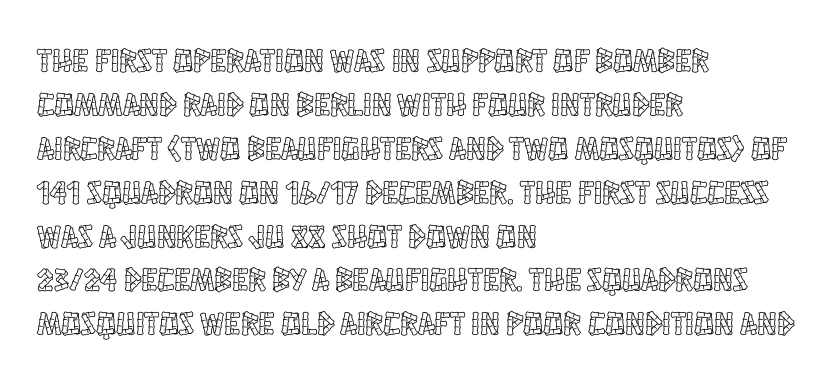
{"italic": "no", "width": "condensed", "x_height": "large", "monospaced": "no", "underline": "no", "align": "left", "line_spacing": "normal", "line_spacing_ratio": 1.33, "letter_spacing": "normal", "letter_spacing_em": 0.0, "glyph_px": 33}
